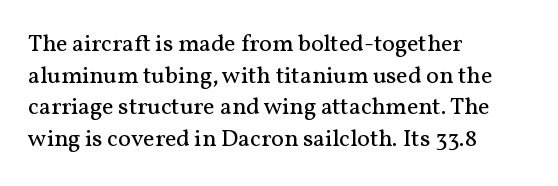
Leftover space on each line is placed entirely after the last word. The typesetting does not lean heavy: it is not bold. Honestly, the letter spacing is just normal — you wouldn't notice it. Underline: absent. If you drew a line through each stem, it would be perfectly vertical.
